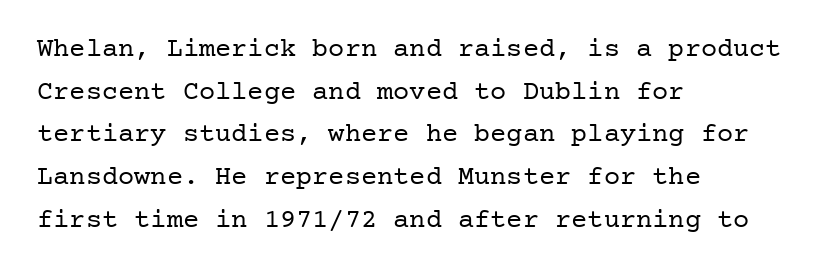
The image shows 27 px text type, upright; set left-aligned, normal line spacing (1.58x), normal letter spacing, not underlined.
